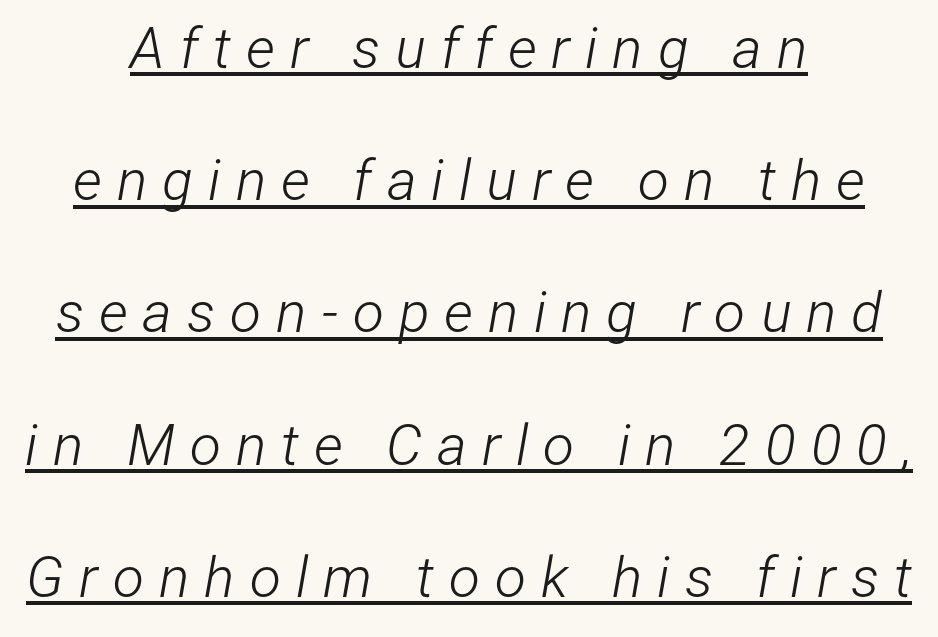
The face used here has a pronounced slope to its letters. Each line is balanced around a shared central axis. Whoever set this chose breathing room over compactness in the vertical rhythm. A typesetter would call this heavily tracked-out type. The face used here appears with an underline applied. Each letter keeps its own natural width here, so spacing adapts to shape.
